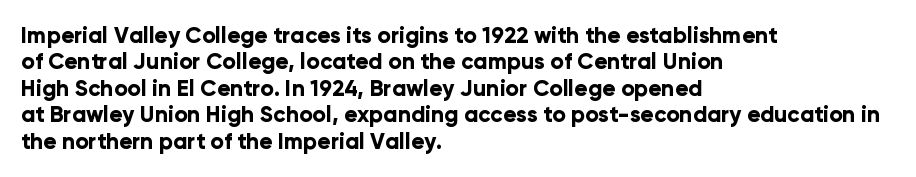
Q: Is the text bold? A: Yes.
Q: Is the text italic (slanted)? A: No, it is upright.
Q: Is the text underlined? A: No.
Q: How is the paragraph aligned? A: Left-aligned.
Q: Is the spacing between letters normal or unusually wide? A: Normal.
